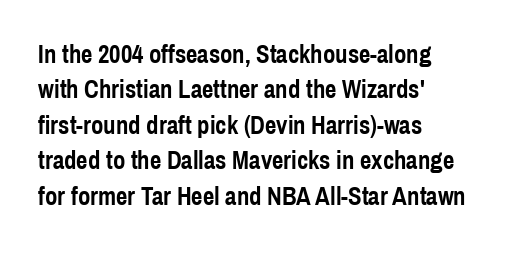
{"italic": "no", "bold": "yes", "underline": "no", "align": "left", "line_spacing": "normal", "line_spacing_ratio": 1.42, "letter_spacing": "normal", "letter_spacing_em": 0.0, "glyph_px": 25}
